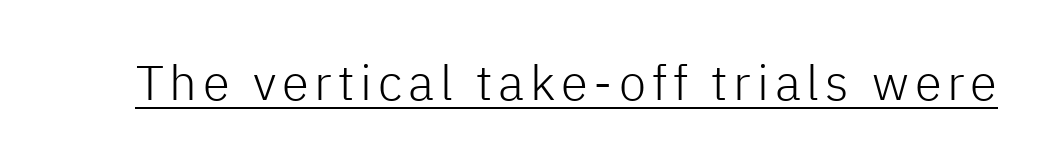
{"serif": "no", "italic": "no", "bold": "no", "weight": "light", "width": "normal", "stroke_contrast": "low", "x_height": "medium", "monospaced": "no", "underline": "yes", "glyph_px": 49}
